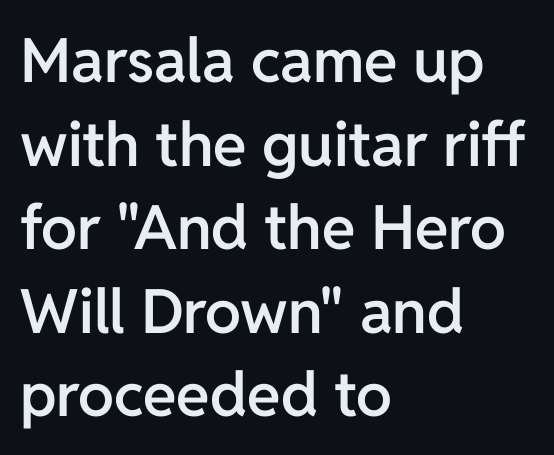
Is this a fixed-width face? No — the glyphs have proportional, varying widths. The line texture is even and compact thanks to regular tracking. Bare-footed words on every line. These lines are composed in type without serifs.
